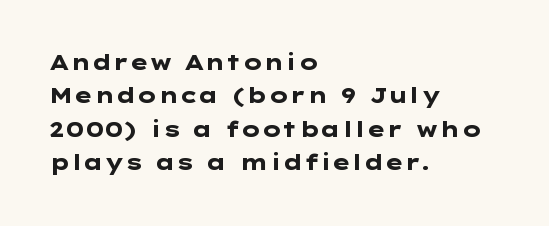
{"italic": "no", "bold": "yes", "underline": "no", "align": "left", "line_spacing": "normal", "line_spacing_ratio": 1.59, "letter_spacing": "normal", "letter_spacing_em": 0.0, "glyph_px": 21}
